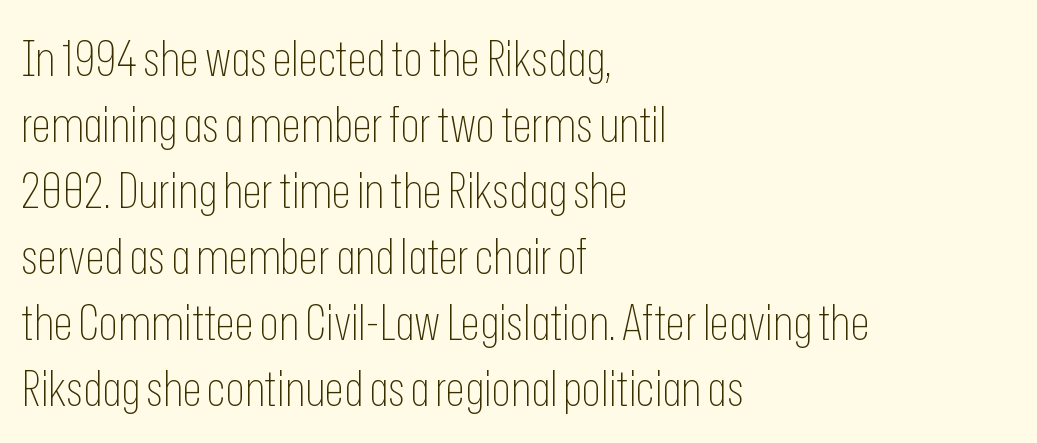
Line beginnings align vertically; line endings do not. Rendered with straight, roman letterforms. Is this a fixed-width face? No — the glyphs have proportional, varying widths. The glyphs are unaccompanied by any horizontal stroke below them. Compared with a typical body face, this is equally light or lighter still. Each new line begins a customary step beneath the previous one.
